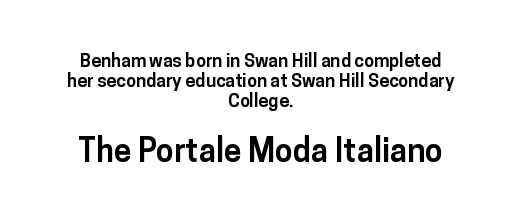
This sample has the flowing, uneven cadence of proportional lettering. This is heavy type, rendered in bold. The following chunk of copy outweighs the initial chunk in type size. Serif or sans? Sans — the stroke terminals are bare. Where is the straight margin? There isn't one; the lines are centered.
